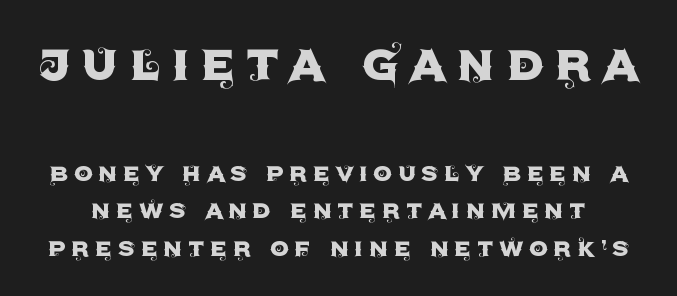
Character widths vary here, with narrow letters taking less room than wide ones. Beneath every word, the page is bare. No italicization has been applied; the sample stays upright. Stroke terminals: plain, sans-serif.
